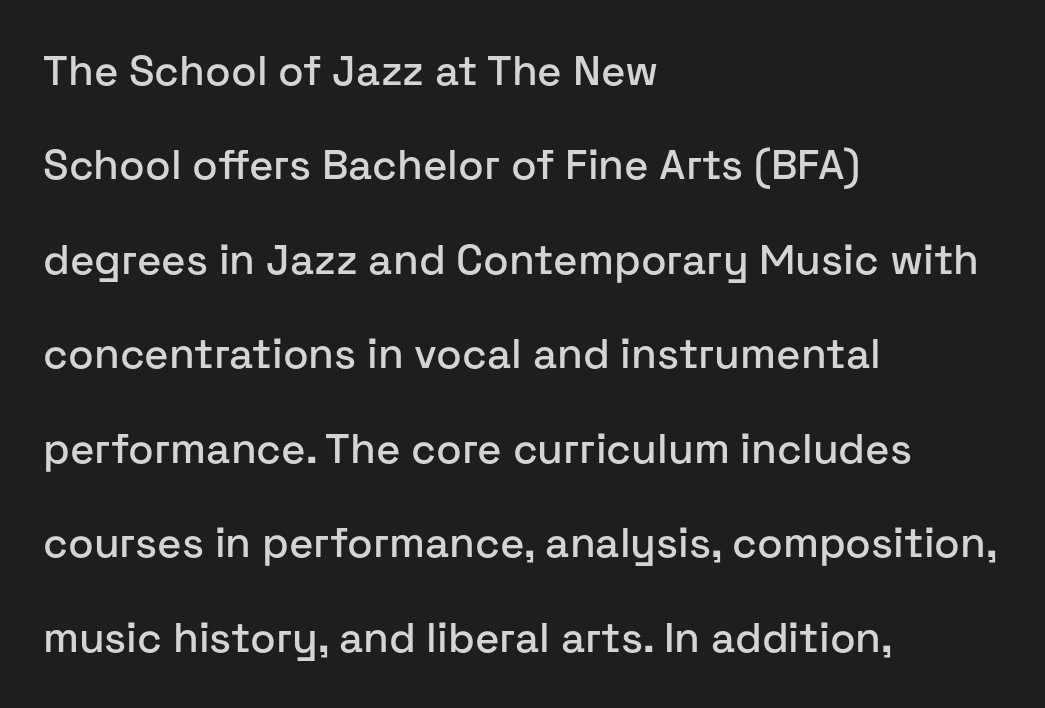
{"serif": "no", "italic": "no", "width": "normal", "stroke_contrast": "low", "x_height": "medium", "monospaced": "no", "underline": "no", "align": "left", "line_spacing": "loose", "line_spacing_ratio": 2.25, "letter_spacing": "normal", "letter_spacing_em": 0.0, "glyph_px": 42}
